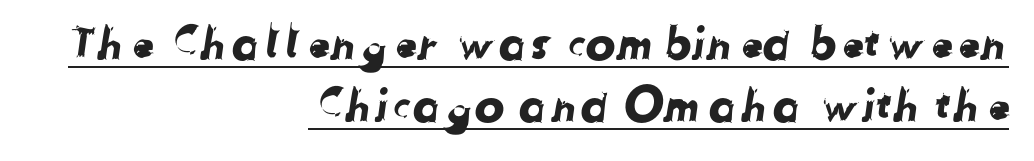
The sample's only ornament is a line tracing under the words. Classification — sans serif. This rendering uses right alignment, leaving the left contour irregular. This sample keeps an unexceptional amount of space between lines. Is this a fixed-width face? No — the glyphs have proportional, varying widths.
